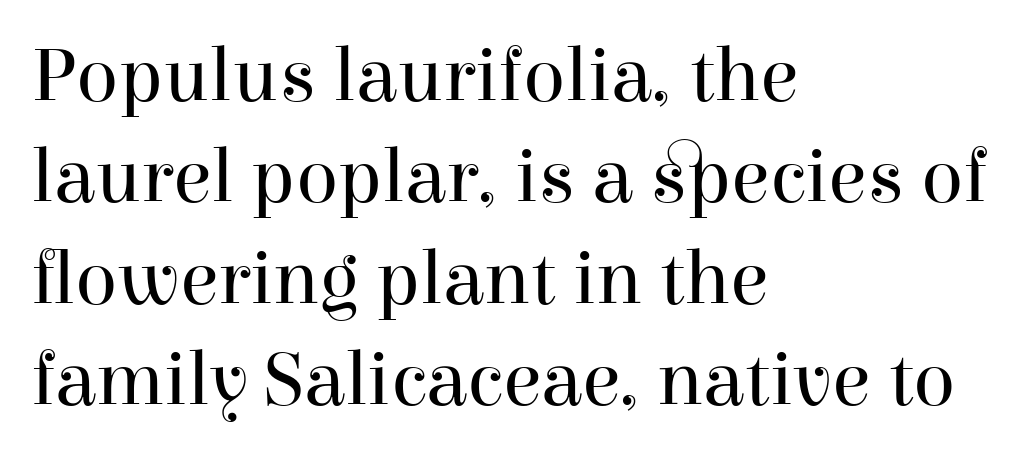
{"serif": "yes", "italic": "no", "bold": "no", "weight": "regular", "width": "normal", "stroke_contrast": "high", "x_height": "medium", "monospaced": "no", "underline": "no", "align": "left", "line_spacing": "normal", "line_spacing_ratio": 1.3, "letter_spacing": "normal", "letter_spacing_em": 0.0, "glyph_px": 78}
